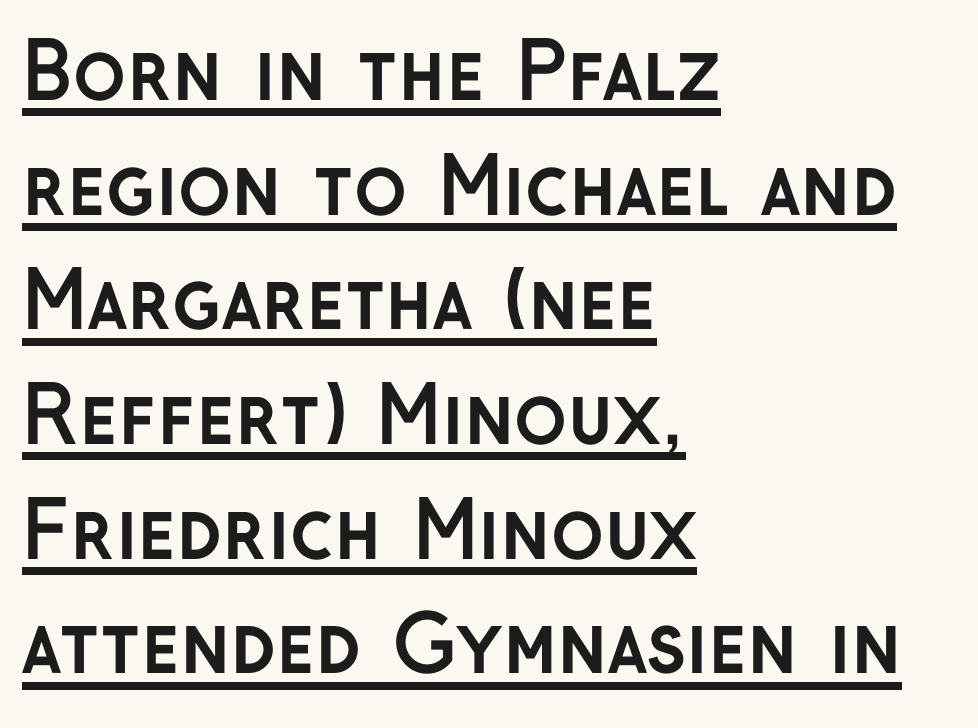
{"serif": "no", "italic": "no", "bold": "yes", "weight": "semibold", "width": "normal", "stroke_contrast": "low", "x_height": "medium", "monospaced": "no", "underline": "yes", "align": "left", "line_spacing": "normal", "line_spacing_ratio": 1.47, "letter_spacing": "normal", "letter_spacing_em": 0.0, "glyph_px": 78}
